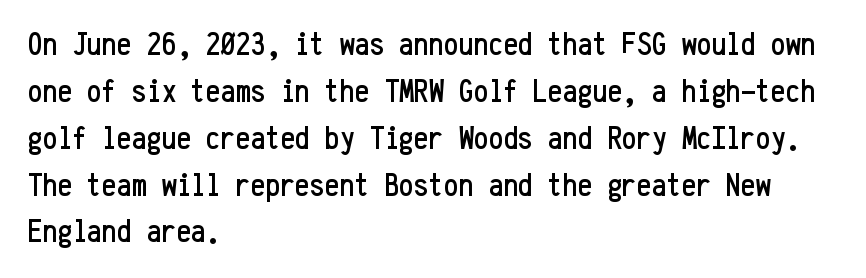
The image shows 33 px condensed sans-serif type, upright, monospaced; set left-aligned, normal line spacing (1.42x), normal letter spacing, not underlined; low stroke contrast and a medium x-height.
